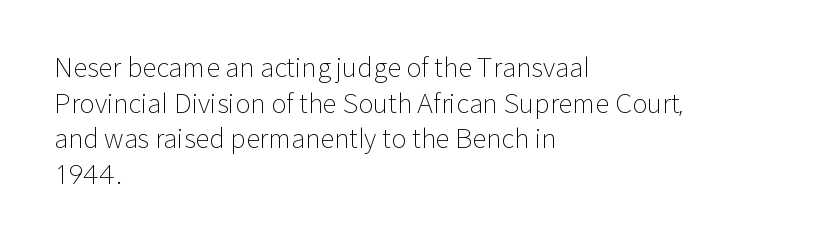
The line texture is even and compact thanks to regular tracking. Honestly, the row spacing looks completely unremarkable. Every row of glyphs begins at an identical x-position on the left. The letters stand straight up with perfectly vertical stems. Stroke thickness stays within the range of a standard reading face or lighter. Unmarked baselines from the first word to the last.
